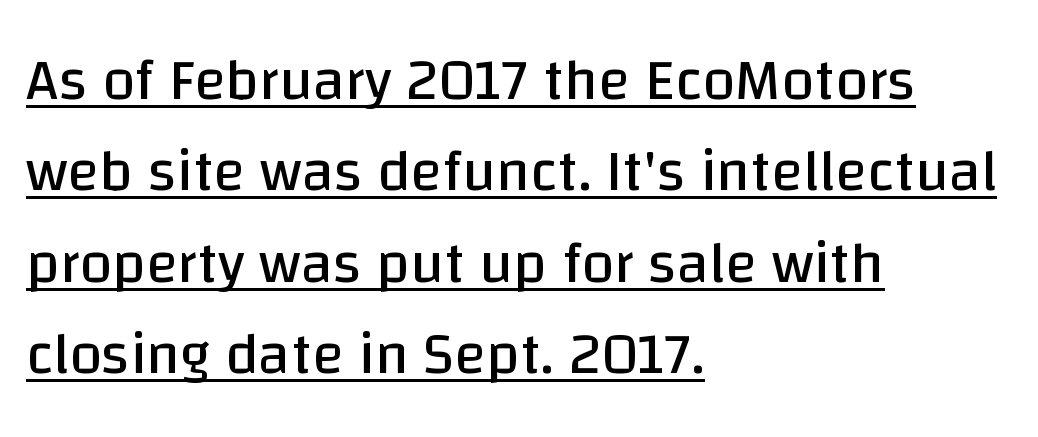
{"serif": "no", "italic": "no", "bold": "no", "weight": "regular", "width": "normal", "stroke_contrast": "low", "x_height": "large", "monospaced": "no", "underline": "yes", "align": "left", "line_spacing": "normal", "line_spacing_ratio": 1.55, "letter_spacing": "normal", "letter_spacing_em": 0.0, "glyph_px": 59}
